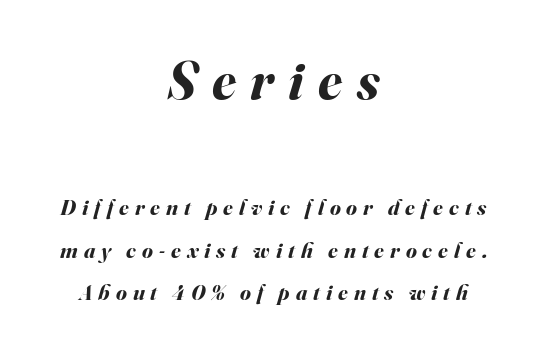
The image shows 54 px bold type, italic (leaning right); set centered, loose line spacing (1.93x), unusually wide letter spacing (+0.27 em), not underlined; the first (top) block is 2.45x larger; medium stroke contrast and a small x-height.
